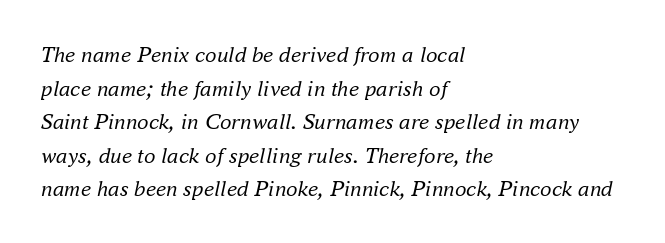
The image shows 23 px text type, italic (leaning right); set left-aligned, normal line spacing (1.46x), normal letter spacing, not underlined.
